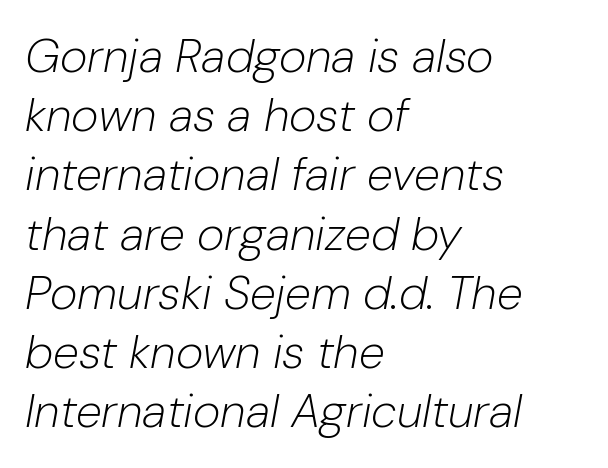
Q: Is the text bold? A: No.
Q: Is the text italic (slanted)? A: Yes, it leans right by about 10 degrees.
Q: Is the text underlined? A: No.
Q: How is the paragraph aligned? A: Left-aligned.
Q: Is the spacing between letters normal or unusually wide? A: Normal.
Q: Is the spacing between lines tight, normal or loose? A: Normal.
Q: Width (condensed, normal, or wide)? A: Normal.
Q: Stroke contrast? A: Low.
Q: x-height? A: Medium.
Q: Monospaced? A: No.
